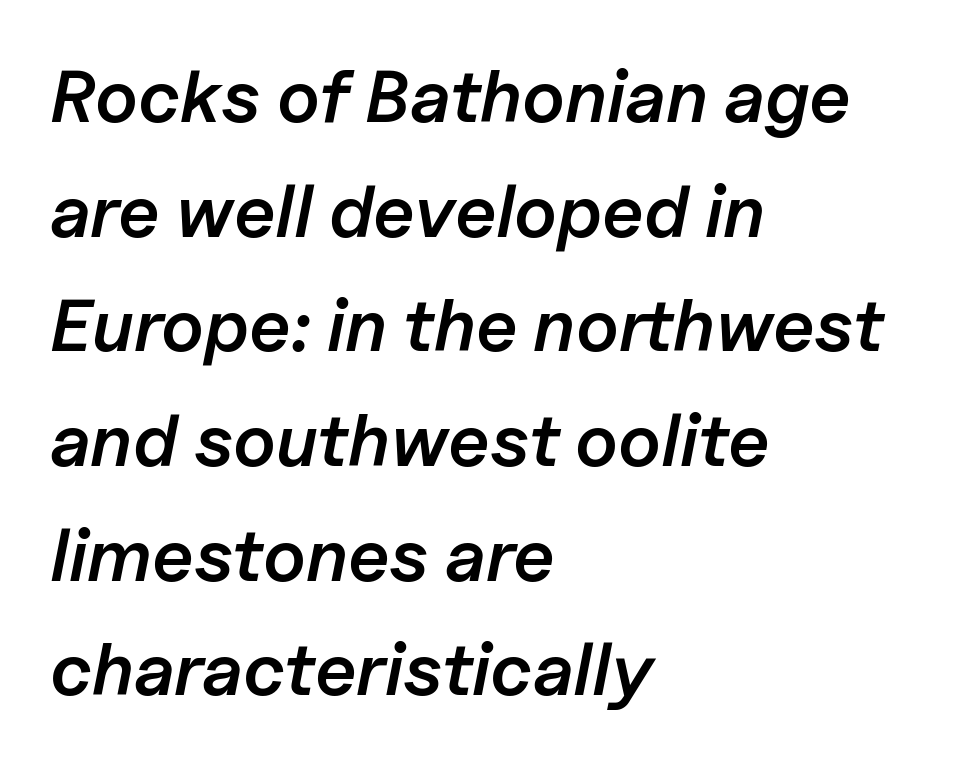
The image shows 74 px semibold type, italic (leaning right); set left-aligned, normal line spacing (1.55x), normal letter spacing, not underlined; low stroke contrast and a medium x-height.
